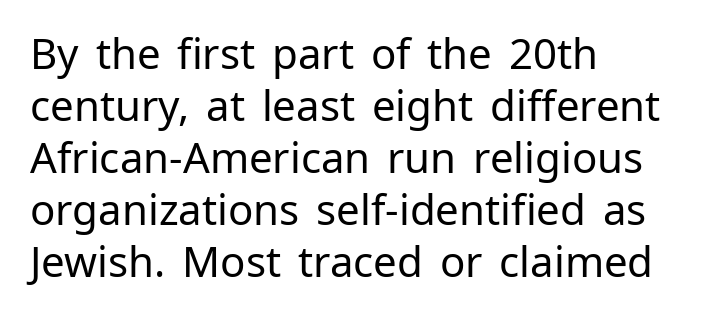
{"serif": "no", "italic": "no", "bold": "no", "weight": "regular", "width": "normal", "stroke_contrast": "low", "x_height": "medium", "monospaced": "no", "underline": "no", "align": "left", "line_spacing_ratio": 1.24, "letter_spacing": "normal", "letter_spacing_em": 0.0, "glyph_px": 42}
